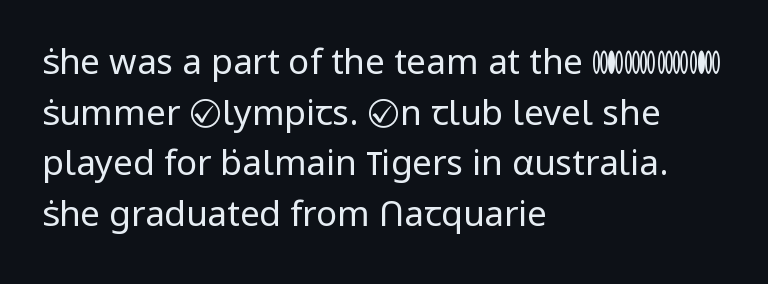
This sample uses an upright cut, with every glyph sitting square on the baseline. The strokes are not fattened; the text isn't bold. The words here are not underlined. Does the type have serifs? No, each stem ends abruptly.
